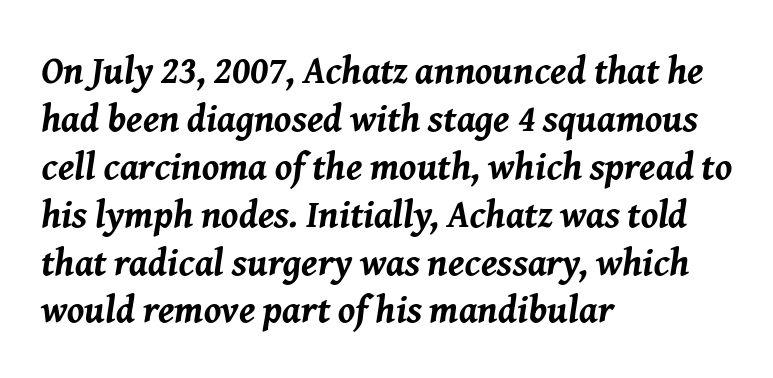
Q: Is the text bold? A: Yes.
Q: Is the text italic (slanted)? A: Yes, it leans right by about 8 degrees.
Q: Is the text underlined? A: No.
Q: How is the paragraph aligned? A: Left-aligned.
Q: Is the spacing between letters normal or unusually wide? A: Normal.
Q: Is the spacing between lines tight, normal or loose? A: Normal.
Q: Width (condensed, normal, or wide)? A: Normal.
Q: Stroke contrast? A: Medium.
Q: x-height? A: Medium.
Q: Monospaced? A: No.
